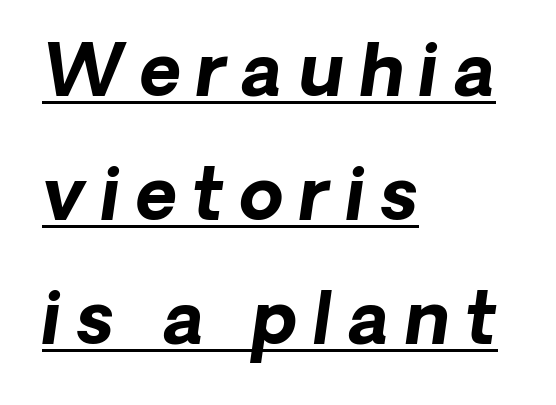
{"italic": "yes", "lean": "right", "slant_degrees": 8, "bold": "yes", "weight": "bold", "width": "normal", "stroke_contrast": "low", "x_height": "medium", "monospaced": "no", "underline": "yes", "align": "left", "line_spacing_ratio": 1.75, "letter_spacing": "wide", "letter_spacing_em": 0.22, "glyph_px": 71}
